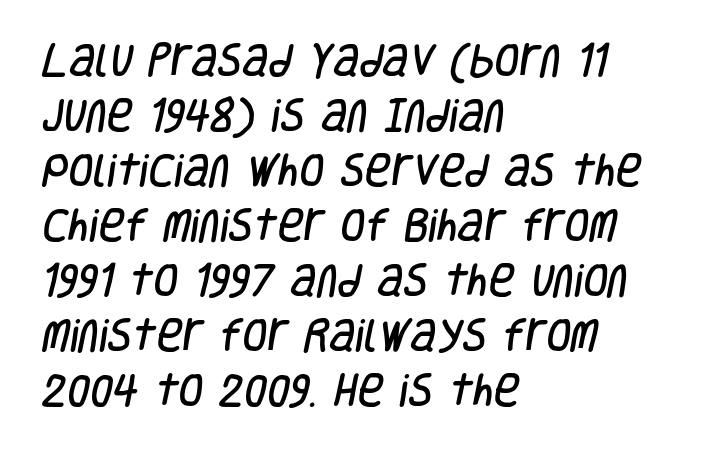
Q: Is the typeface a serif or a sans-serif typeface? A: Sans-serif.
Q: Is the text underlined? A: No.
Q: How is the paragraph aligned? A: Left-aligned.
Q: Is the spacing between letters normal or unusually wide? A: Normal.
Q: Is the spacing between lines tight, normal or loose? A: Normal.
Q: Width (condensed, normal, or wide)? A: Condensed.
Q: Stroke contrast? A: Low.
Q: x-height? A: Large.
Q: Monospaced? A: No.
